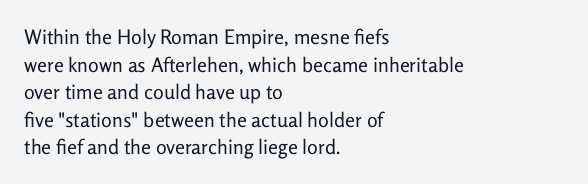
{"italic": "no", "bold": "no", "underline": "no", "align": "left", "line_spacing": "normal", "line_spacing_ratio": 1.38, "letter_spacing": "normal", "letter_spacing_em": 0.0, "glyph_px": 20}
